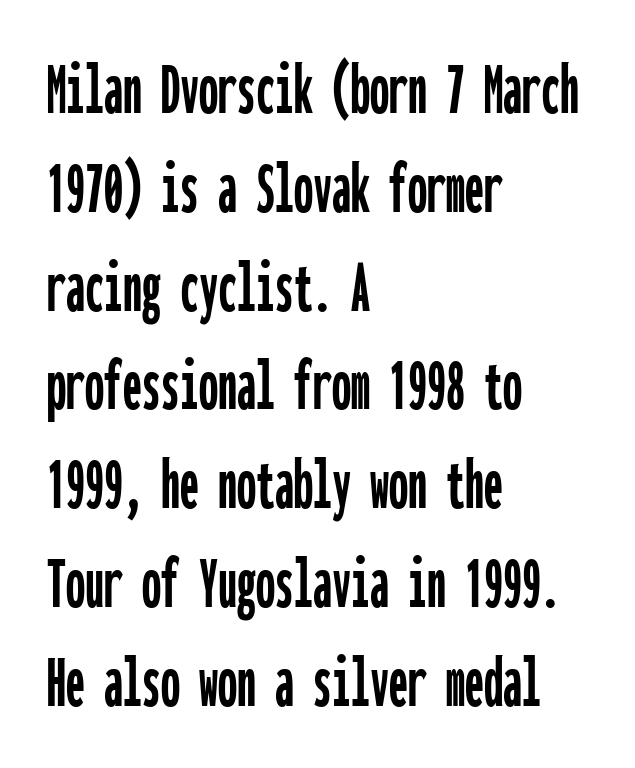
{"serif": "no", "italic": "no", "width": "condensed", "stroke_contrast": "low", "x_height": "medium", "monospaced": "yes", "underline": "no", "align": "left", "line_spacing": "normal", "line_spacing_ratio": 1.3, "letter_spacing": "normal", "letter_spacing_em": 0.0, "glyph_px": 76}
